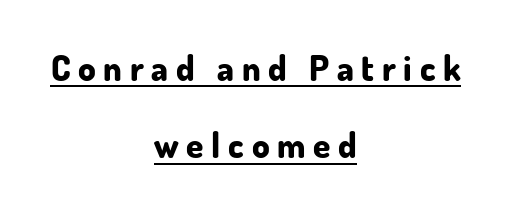
Q: Is the text bold? A: Yes.
Q: Is the text italic (slanted)? A: No, it is upright.
Q: Is the typeface a serif or a sans-serif typeface? A: Sans-serif.
Q: Is the text underlined? A: Yes.
Q: How is the paragraph aligned? A: Centered.
Q: Is the spacing between letters normal or unusually wide? A: Unusually wide.
Q: Is the spacing between lines tight, normal or loose? A: Loose.
Q: Width (condensed, normal, or wide)? A: Normal.
Q: Stroke contrast? A: Low.
Q: x-height? A: Small.
Q: Monospaced? A: No.
